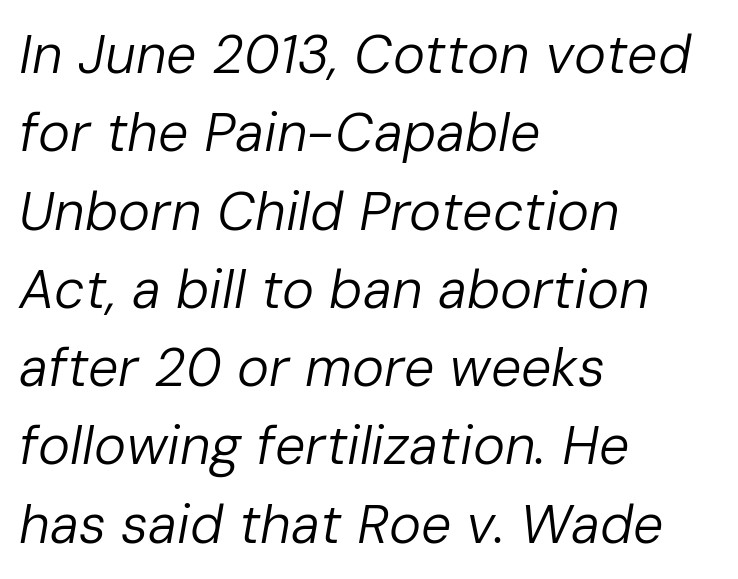
Has an underline been added? It has not. Proportional: the letters do not fall into vertical columns. Line spacing here is normal. The weight would be labelled regular, book, light, or lighter still. Short and long lines alike share a common starting point at left. The passage shown leans; its letterforms are oblique.
